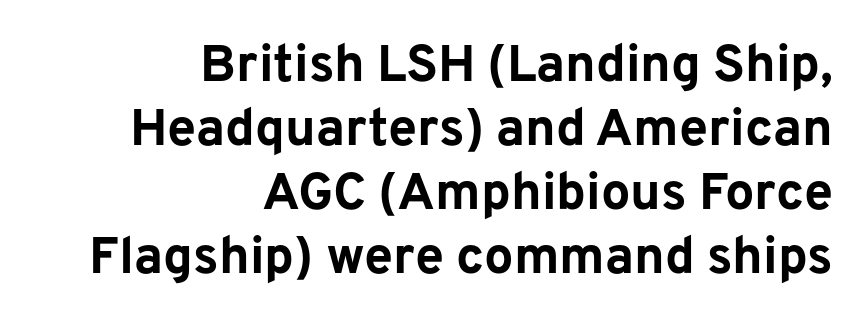
Q: Is the text bold? A: Yes.
Q: Is the text italic (slanted)? A: No, it is upright.
Q: Is the typeface a serif or a sans-serif typeface? A: Sans-serif.
Q: Is the text underlined? A: No.
Q: How is the paragraph aligned? A: Right-aligned.
Q: Is the spacing between letters normal or unusually wide? A: Normal.
Q: Width (condensed, normal, or wide)? A: Normal.
Q: Stroke contrast? A: Low.
Q: x-height? A: Medium.
Q: Monospaced? A: No.
